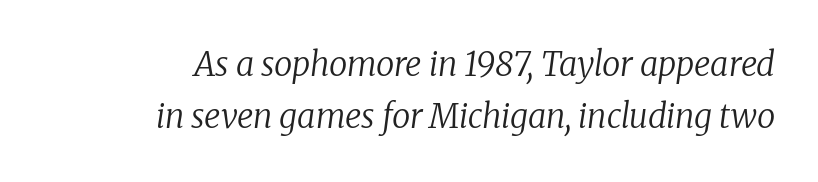
If you measured baseline to baseline, you'd find a middling distance. This sample is right-justified, so line beginnings fall wherever the words allow. These lines keep a tight, regular rhythm from letter to letter. Looks like regular typesetting: each glyph gets only the width it needs. What kind of face is this? One with serifs. The whole block is typeset with a tilt.
